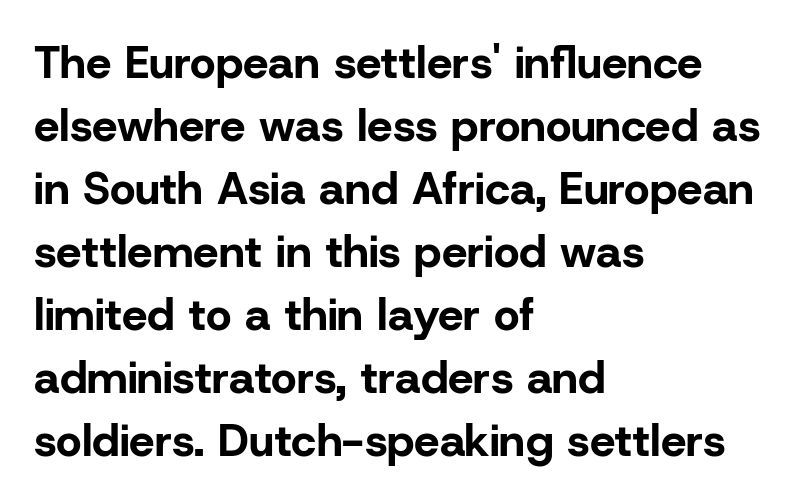
Q: Is the text bold? A: Yes.
Q: Is the text italic (slanted)? A: No, it is upright.
Q: Is the typeface a serif or a sans-serif typeface? A: Sans-serif.
Q: Is the text underlined? A: No.
Q: How is the paragraph aligned? A: Left-aligned.
Q: Is the spacing between letters normal or unusually wide? A: Normal.
Q: Is the spacing between lines tight, normal or loose? A: Normal.
Q: Width (condensed, normal, or wide)? A: Normal.
Q: Stroke contrast? A: Low.
Q: x-height? A: Medium.
Q: Monospaced? A: No.
